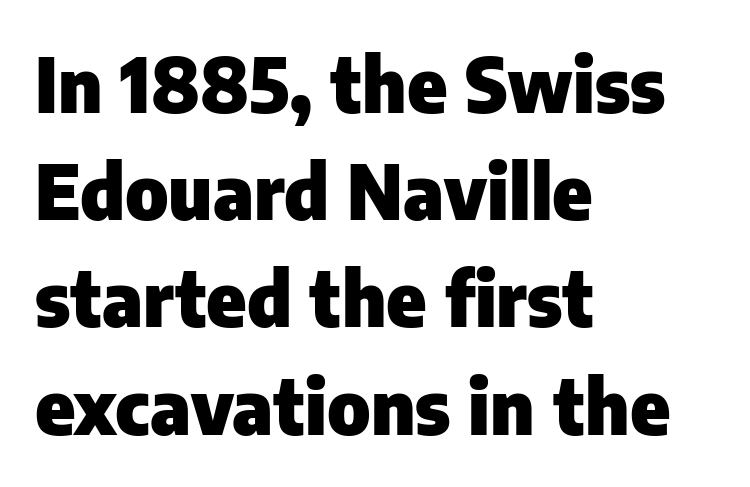
{"serif": "no", "italic": "no", "bold": "yes", "weight": "heavy", "width": "normal", "stroke_contrast": "low", "x_height": "medium", "monospaced": "no", "underline": "no", "align": "left", "line_spacing": "normal", "line_spacing_ratio": 1.43, "letter_spacing": "normal", "letter_spacing_em": 0.0, "glyph_px": 75}
